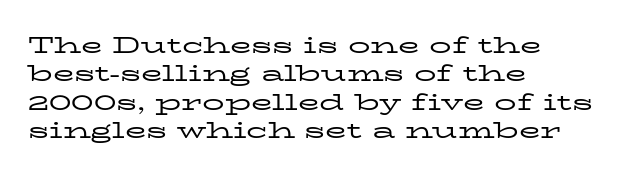
Q: Is the text bold? A: No.
Q: Is the text italic (slanted)? A: No, it is upright.
Q: Is the text underlined? A: No.
Q: How is the paragraph aligned? A: Left-aligned.
Q: Is the spacing between letters normal or unusually wide? A: Normal.
Q: Is the spacing between lines tight, normal or loose? A: Normal.
